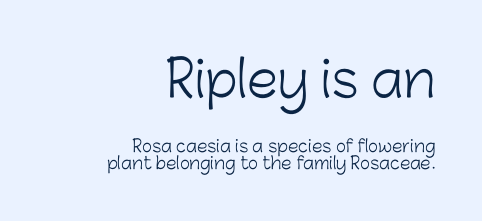
{"serif": "no", "italic": "no", "bold": "no", "weight": "light", "width": "normal", "stroke_contrast": "low", "x_height": "medium", "monospaced": "no", "underline": "no", "align": "right", "line_spacing": "tight", "line_spacing_ratio": 0.97, "letter_spacing": "normal", "letter_spacing_em": 0.0, "larger_block": "first", "size_ratio": 2.94, "glyph_px": 50}
